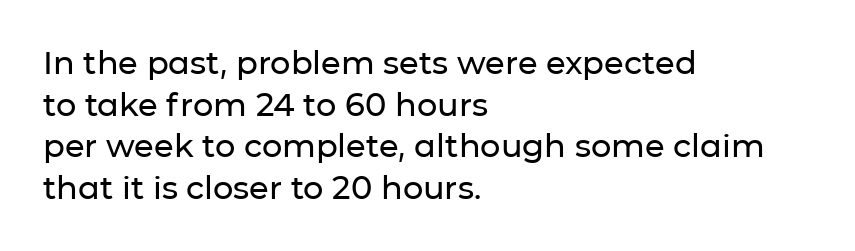
{"serif": "no", "italic": "no", "width": "normal", "stroke_contrast": "low", "x_height": "medium", "monospaced": "no", "underline": "no", "align": "left", "line_spacing": "normal", "line_spacing_ratio": 1.3, "letter_spacing": "normal", "letter_spacing_em": 0.0, "glyph_px": 32}
